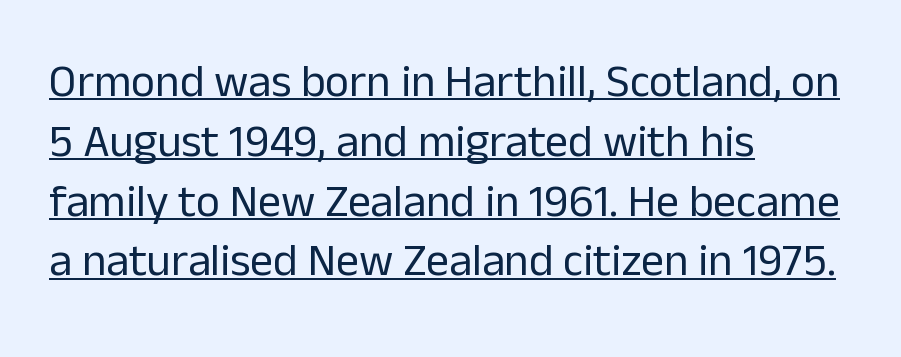
{"serif": "no", "italic": "no", "bold": "no", "weight": "regular", "width": "normal", "stroke_contrast": "low", "x_height": "medium", "monospaced": "no", "underline": "yes", "align": "left", "line_spacing": "normal", "line_spacing_ratio": 1.3, "letter_spacing": "normal", "letter_spacing_em": 0.0, "glyph_px": 46}
